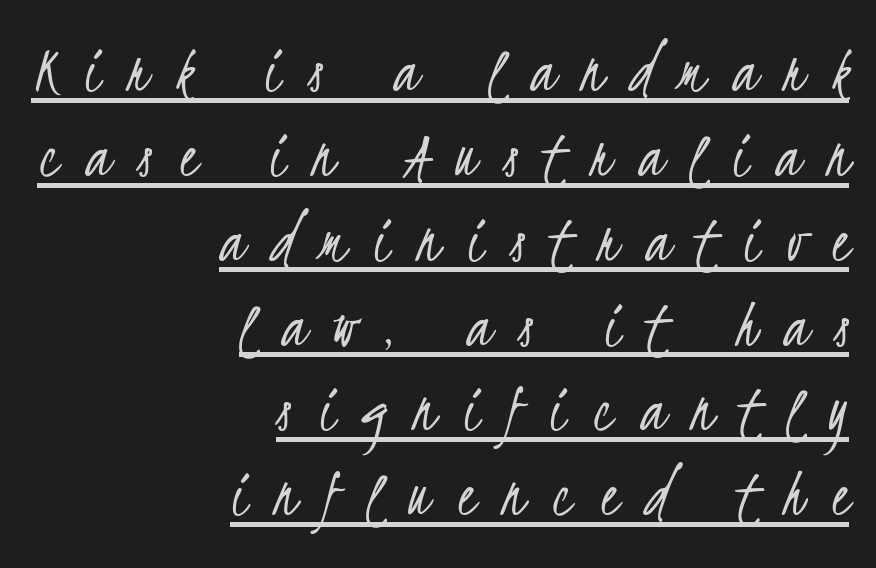
Q: Is the text bold? A: No.
Q: Is the typeface a serif or a sans-serif typeface? A: Sans-serif.
Q: Is the text underlined? A: Yes.
Q: How is the paragraph aligned? A: Right-aligned.
Q: Is the spacing between letters normal or unusually wide? A: Unusually wide.
Q: Width (condensed, normal, or wide)? A: Condensed.
Q: Stroke contrast? A: Low.
Q: x-height? A: Small.
Q: Monospaced? A: No.
